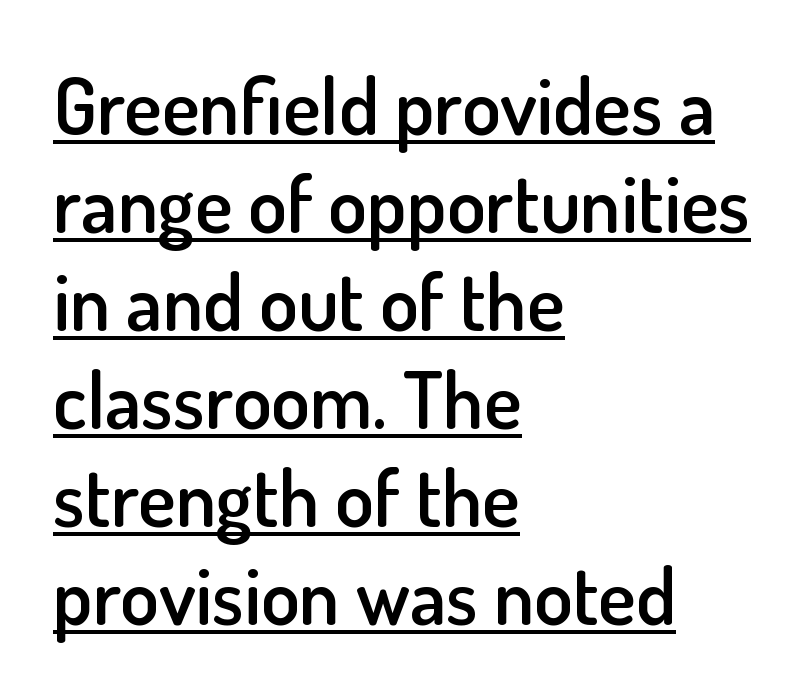
The image shows 79 px semibold sans-serif type, upright; set left-aligned, line spacing 1.24x, normal letter spacing, underlined; low stroke contrast and a small x-height.
